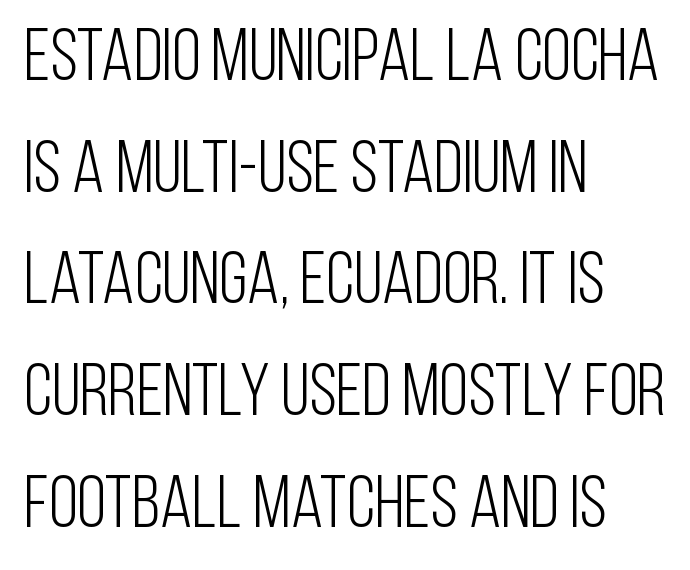
Q: Is the text bold? A: No.
Q: Is the text italic (slanted)? A: No, it is upright.
Q: Is the typeface a serif or a sans-serif typeface? A: Sans-serif.
Q: Is the text underlined? A: No.
Q: How is the paragraph aligned? A: Left-aligned.
Q: Is the spacing between letters normal or unusually wide? A: Normal.
Q: Is the spacing between lines tight, normal or loose? A: Normal.
Q: Width (condensed, normal, or wide)? A: Condensed.
Q: Stroke contrast? A: Low.
Q: x-height? A: Large.
Q: Monospaced? A: No.
